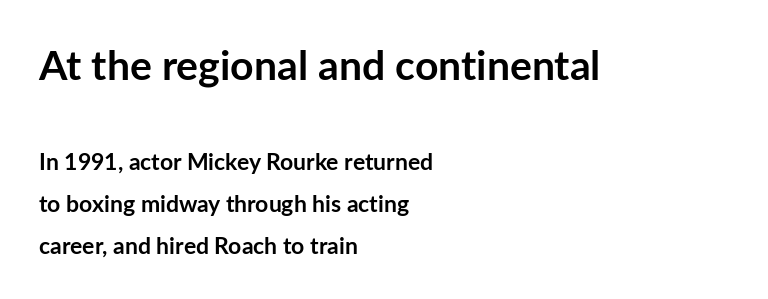
The image shows 41 px semibold sans-serif type, upright; set left-aligned, line spacing 1.83x, normal letter spacing, not underlined; the first (top) block is 1.78x larger; low stroke contrast and a medium x-height.
